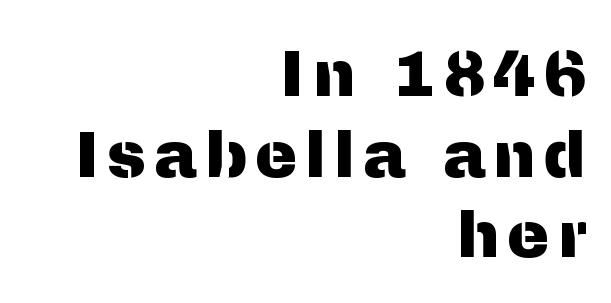
Q: Is the text italic (slanted)? A: No, it is upright.
Q: Is the typeface a serif or a sans-serif typeface? A: Sans-serif.
Q: Is the text underlined? A: No.
Q: How is the paragraph aligned? A: Right-aligned.
Q: Is the spacing between lines tight, normal or loose? A: Normal.
Q: Width (condensed, normal, or wide)? A: Normal.
Q: Stroke contrast? A: Medium.
Q: x-height? A: Medium.
Q: Monospaced? A: No.
